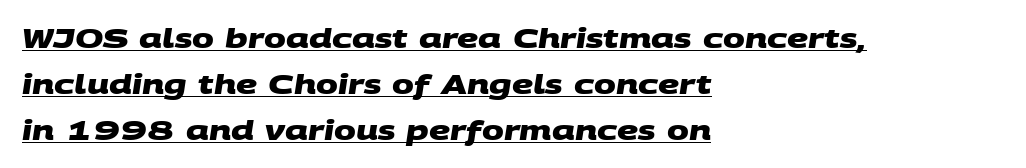
The paragraph has a hard left edge and a soft right edge. Between one letter and the next there's only the usual sliver of space. Descenders here cross a horizontal rule under the line. In terms of weight, the rendering is a true, heavy bold.
